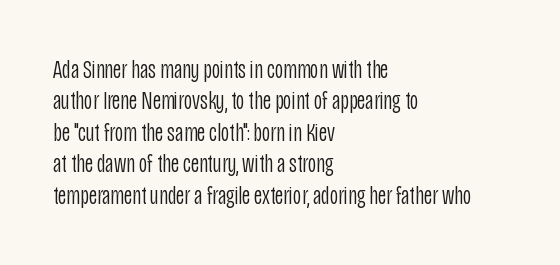
Q: Is the text bold? A: No.
Q: Is the text italic (slanted)? A: No, it is upright.
Q: Is the text underlined? A: No.
Q: How is the paragraph aligned? A: Left-aligned.
Q: Is the spacing between letters normal or unusually wide? A: Normal.
